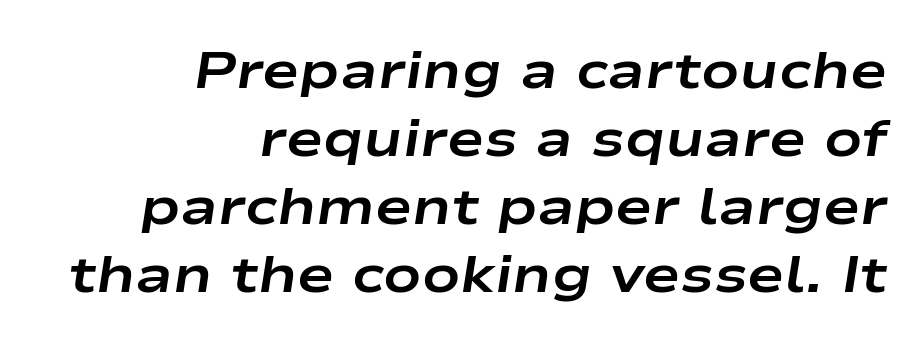
The image shows 50 px bold, wide type, italic (leaning right); set right-aligned, normal line spacing (1.36x), normal letter spacing, not underlined; low stroke contrast and a medium x-height.
